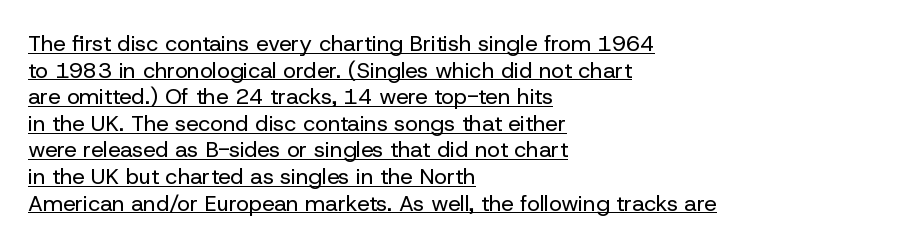
Posture: vertical. Leftover space on each line is placed entirely after the last word. In terms of letterspacing, this is plain default setting. Beneath each row of characters lies a ruled line.
